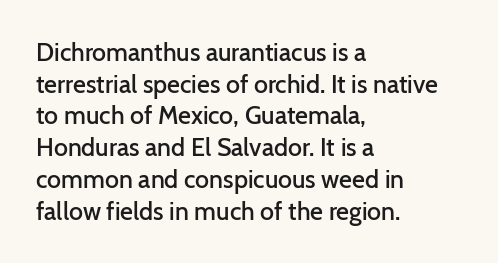
Q: Is the text bold? A: Semi-bold.
Q: Is the text italic (slanted)? A: No, it is upright.
Q: Is the text underlined? A: No.
Q: How is the paragraph aligned? A: Left-aligned.
Q: Is the spacing between letters normal or unusually wide? A: Normal.
Q: Is the spacing between lines tight, normal or loose? A: Normal.
